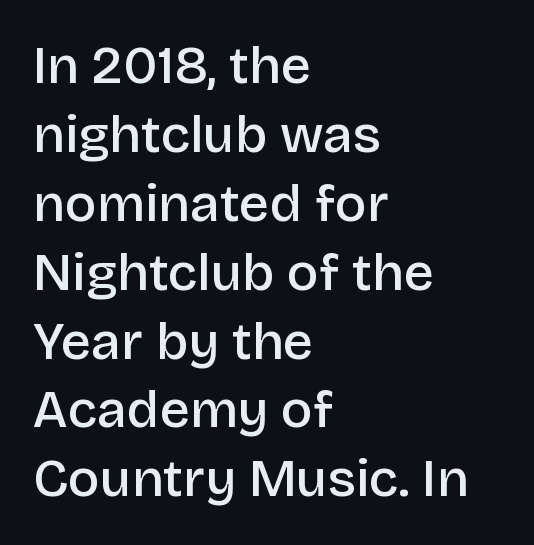
{"serif": "no", "italic": "no", "bold": "semi", "weight": "semibold", "width": "normal", "stroke_contrast": "low", "x_height": "large", "monospaced": "no", "underline": "no", "align": "left", "line_spacing": "normal", "line_spacing_ratio": 1.3, "letter_spacing": "normal", "letter_spacing_em": 0.0, "glyph_px": 53}
